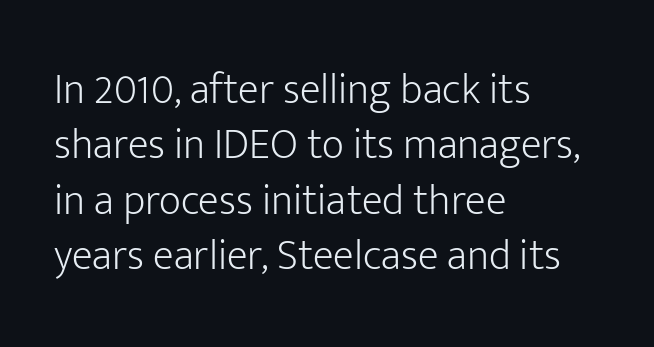
The image shows 43 px light sans-serif type, upright; set left-aligned, normal line spacing (1.29x), normal letter spacing, not underlined; low stroke contrast and a medium x-height.
